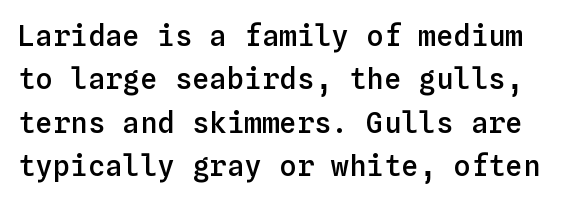
Q: Is the text bold? A: Semi-bold.
Q: Is the text italic (slanted)? A: No, it is upright.
Q: Is the text underlined? A: No.
Q: Is the spacing between letters normal or unusually wide? A: Normal.
Q: Is the spacing between lines tight, normal or loose? A: Normal.
Q: Width (condensed, normal, or wide)? A: Normal.
Q: Stroke contrast? A: Low.
Q: x-height? A: Medium.
Q: Monospaced? A: Yes.
